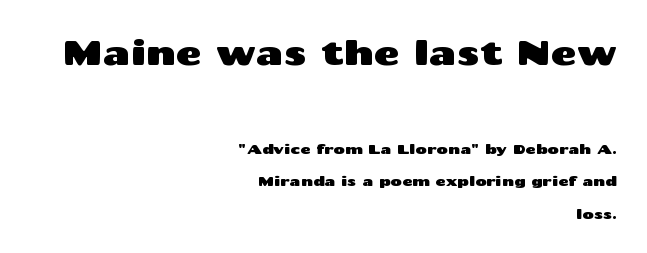
Airy leading. There is no visible air inserted between adjacent glyphs. No italicization has been applied; the sample stays upright. This sample has the flowing, uneven cadence of proportional lettering. Nope, no serifs anywhere on these letters. Line ends are locked; line starts wander.
